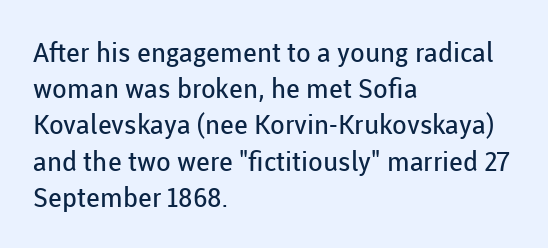
The image shows 27 px text type, upright; set left-aligned, normal line spacing (1.34x), normal letter spacing, not underlined.
